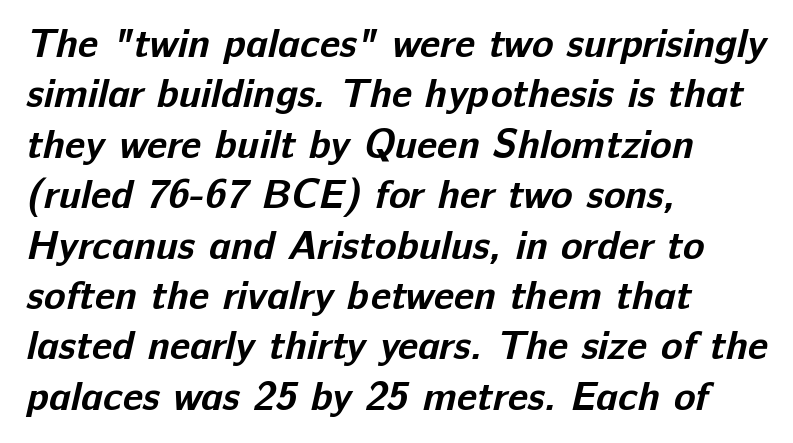
Q: Is the text bold? A: Yes.
Q: Is the typeface a serif or a sans-serif typeface? A: Sans-serif.
Q: Is the text underlined? A: No.
Q: How is the paragraph aligned? A: Left-aligned.
Q: Is the spacing between letters normal or unusually wide? A: Normal.
Q: Is the spacing between lines tight, normal or loose? A: Normal.
Q: Width (condensed, normal, or wide)? A: Normal.
Q: Stroke contrast? A: Low.
Q: x-height? A: Medium.
Q: Monospaced? A: No.
